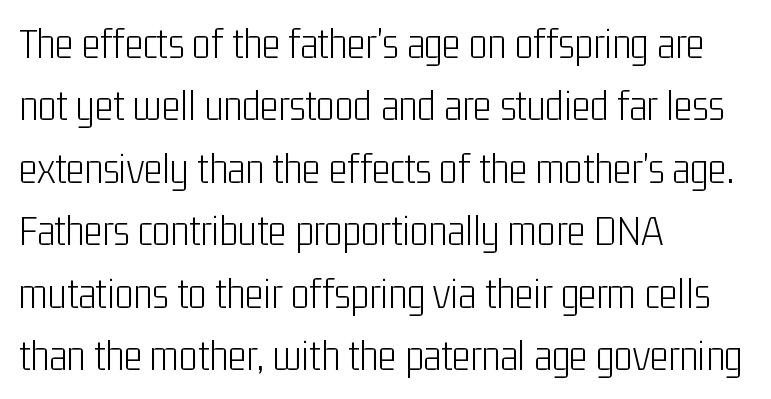
Only glyphs here, with clear space below each row. Observe the absence of serifs on each vertical stroke in this sample. Quick note: not italic, upright. The compositor pushed each line to the left boundary. The letterforms sit at book weight or below.
